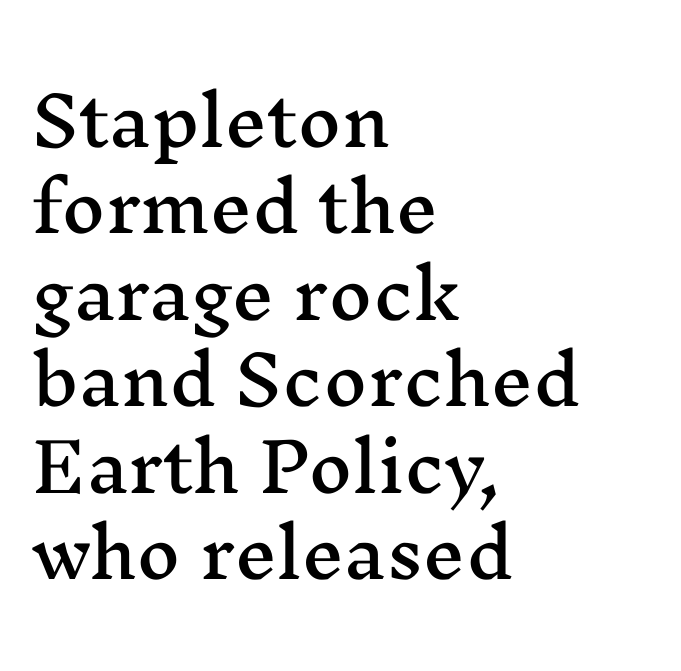
The image shows 67 px wide serif type, upright; set left-aligned, normal line spacing (1.29x), normal letter spacing, not underlined; medium stroke contrast and a medium x-height.
